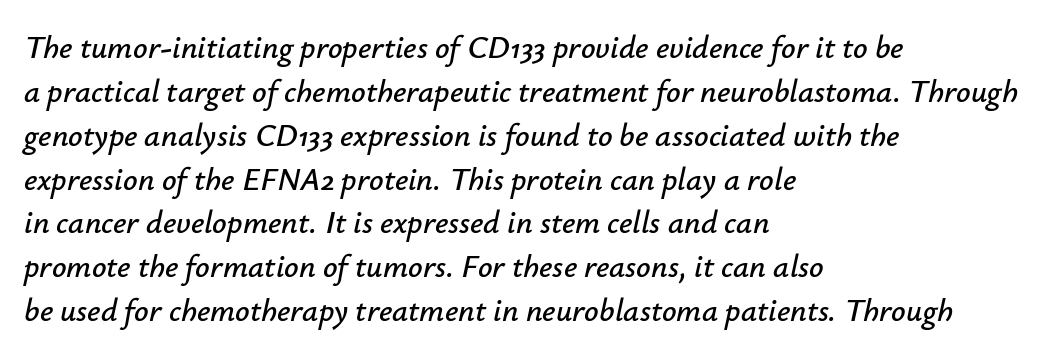
Q: Is the text italic (slanted)? A: Yes, it leans right by about 12 degrees.
Q: Is the text underlined? A: No.
Q: How is the paragraph aligned? A: Left-aligned.
Q: Is the spacing between letters normal or unusually wide? A: Normal.
Q: Is the spacing between lines tight, normal or loose? A: Normal.
Q: Width (condensed, normal, or wide)? A: Normal.
Q: Stroke contrast? A: Low.
Q: x-height? A: Small.
Q: Monospaced? A: No.
